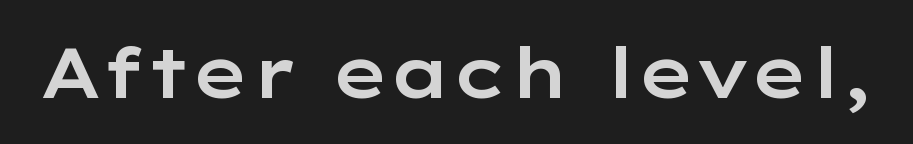
The image shows 70 px wide sans-serif type, upright; set normal letter spacing, not underlined; low stroke contrast and a medium x-height.
